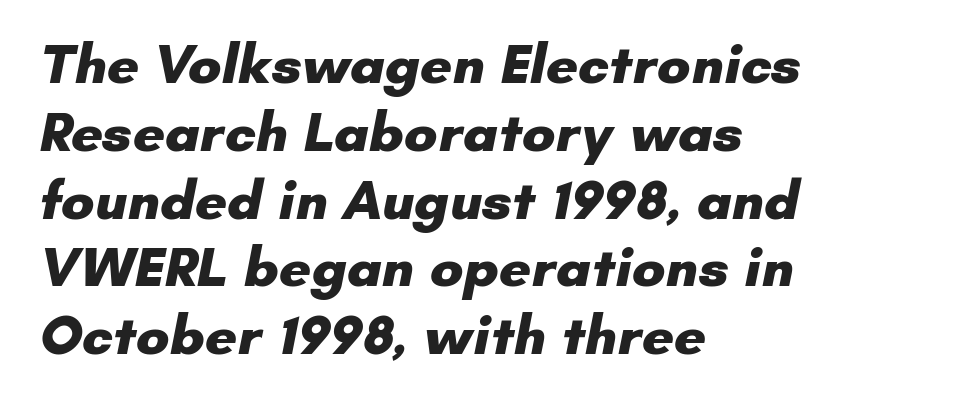
{"serif": "no", "bold": "yes", "weight": "heavy", "width": "normal", "stroke_contrast": "low", "x_height": "small", "monospaced": "no", "underline": "no", "align": "left", "line_spacing_ratio": 1.21, "letter_spacing": "normal", "letter_spacing_em": 0.0, "glyph_px": 56}
